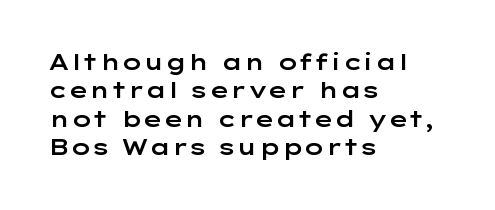
Q: Is the text italic (slanted)? A: No, it is upright.
Q: Is the text underlined? A: No.
Q: How is the paragraph aligned? A: Left-aligned.
Q: Is the spacing between letters normal or unusually wide? A: Normal.
Q: Is the spacing between lines tight, normal or loose? A: Normal.
